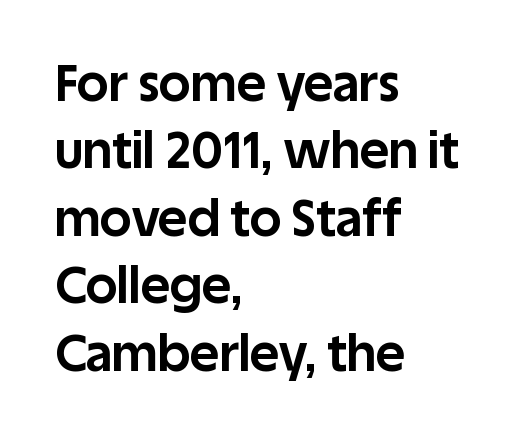
Q: Is the text bold? A: Yes.
Q: Is the text italic (slanted)? A: No, it is upright.
Q: Is the typeface a serif or a sans-serif typeface? A: Sans-serif.
Q: Is the text underlined? A: No.
Q: How is the paragraph aligned? A: Left-aligned.
Q: Is the spacing between letters normal or unusually wide? A: Normal.
Q: Is the spacing between lines tight, normal or loose? A: Normal.
Q: Width (condensed, normal, or wide)? A: Normal.
Q: Stroke contrast? A: Low.
Q: x-height? A: Large.
Q: Monospaced? A: No.
